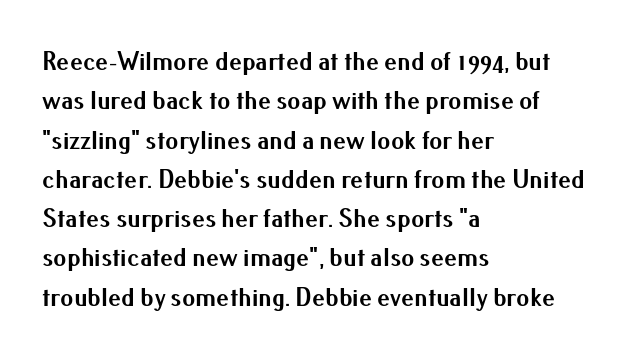
Q: Is the text bold? A: Yes.
Q: Is the text italic (slanted)? A: No, it is upright.
Q: Is the text underlined? A: No.
Q: How is the paragraph aligned? A: Left-aligned.
Q: Is the spacing between letters normal or unusually wide? A: Normal.
Q: Is the spacing between lines tight, normal or loose? A: Normal.
